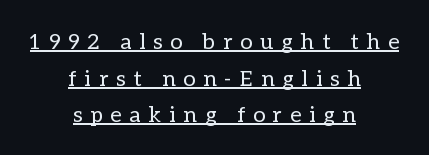
{"italic": "no", "bold": "no", "underline": "yes", "align": "center", "line_spacing": "normal", "line_spacing_ratio": 1.66, "letter_spacing": "wide", "letter_spacing_em": 0.36, "glyph_px": 22}
